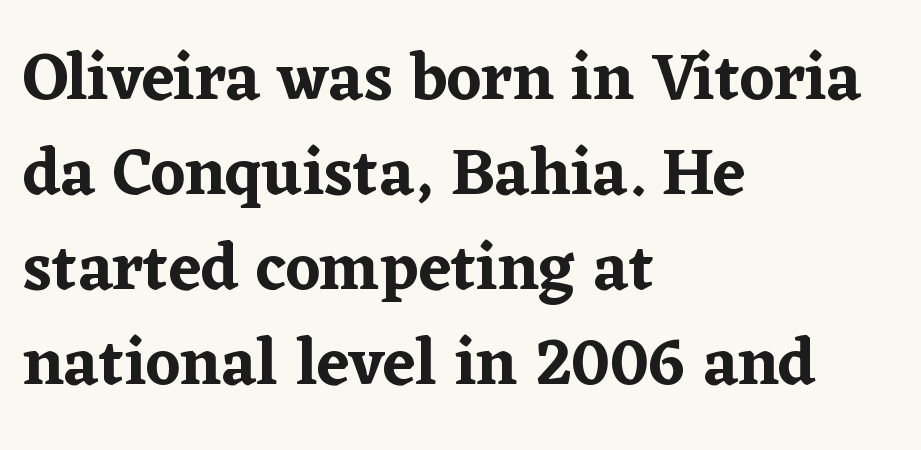
Q: Is the text italic (slanted)? A: No, it is upright.
Q: Is the typeface a serif or a sans-serif typeface? A: Serif.
Q: Is the text underlined? A: No.
Q: How is the paragraph aligned? A: Left-aligned.
Q: Is the spacing between letters normal or unusually wide? A: Normal.
Q: Is the spacing between lines tight, normal or loose? A: Normal.
Q: Width (condensed, normal, or wide)? A: Normal.
Q: Stroke contrast? A: Low.
Q: x-height? A: Medium.
Q: Monospaced? A: No.
